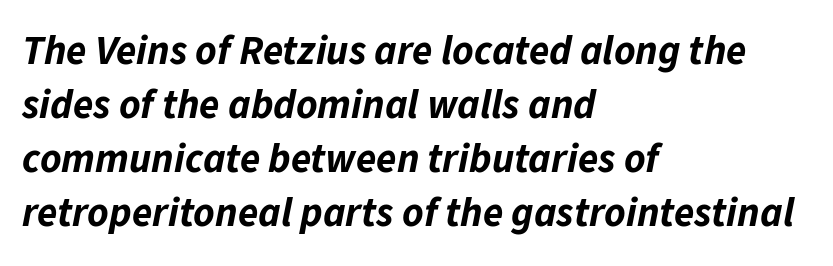
The image shows 41 px bold type, italic (leaning right); set left-aligned, normal line spacing (1.32x), normal letter spacing, not underlined; low stroke contrast and a medium x-height.
